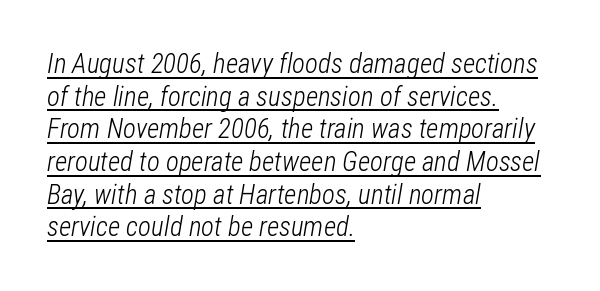
Q: Is the text bold? A: No.
Q: Is the text italic (slanted)? A: Yes, it leans right by about 12 degrees.
Q: Is the text underlined? A: Yes.
Q: How is the paragraph aligned? A: Left-aligned.
Q: Is the spacing between letters normal or unusually wide? A: Normal.
